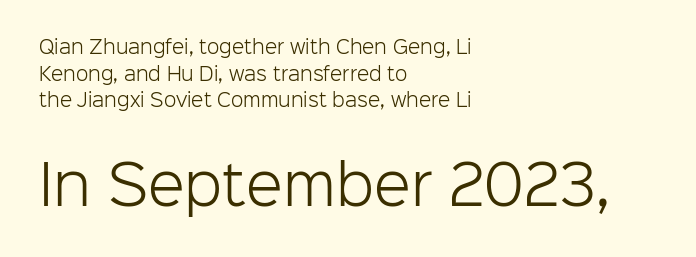
Notice how descenders clear the ascenders below comfortably — that's standard leading. Does extra space separate the letters? No, they use regular spacing. The font family rendered here belongs to the sans-serif group. Here the second block reads like a headline and the first like body copy.
